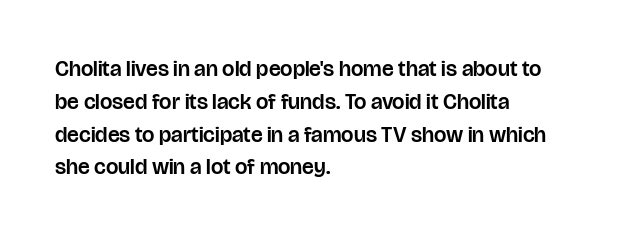
The image shows 22 px text type, upright; set left-aligned, normal line spacing (1.49x), normal letter spacing, not underlined.
